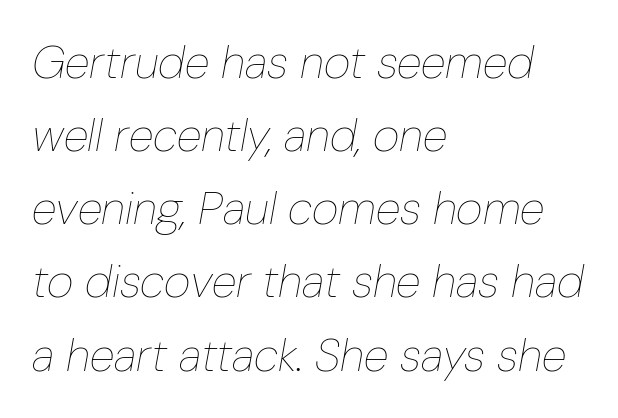
The image shows 46 px thin, condensed type, italic (leaning right); set left-aligned, normal line spacing (1.59x), normal letter spacing, not underlined; low stroke contrast and a medium x-height.
